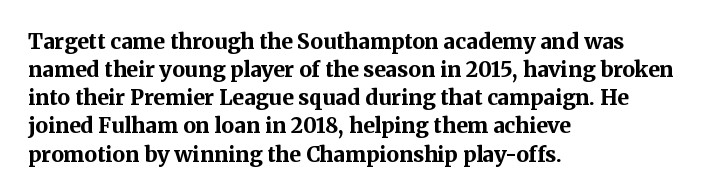
The image shows 21 px bold type, upright; set left-aligned, normal line spacing (1.34x), normal letter spacing, not underlined.
